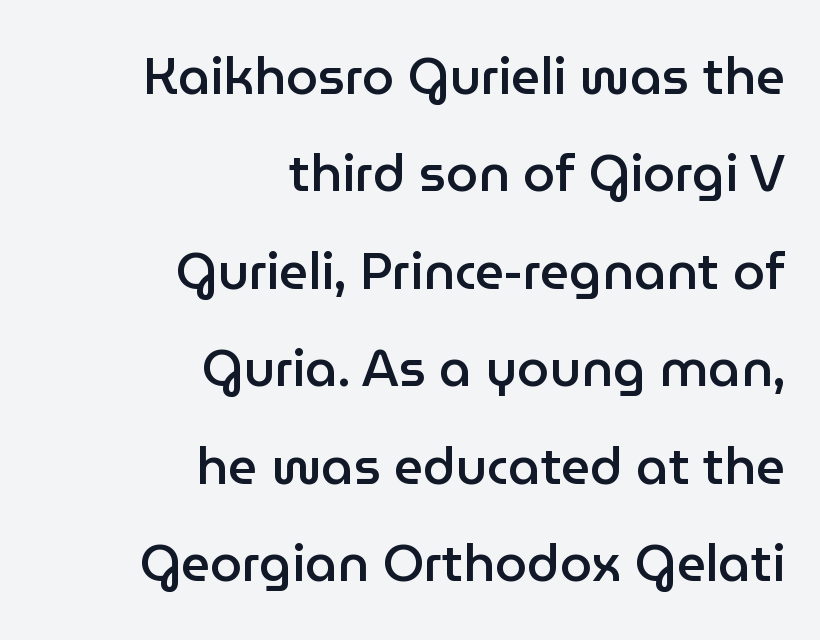
The image shows 51 px semibold sans-serif type, upright; set right-aligned, loose line spacing (1.91x), normal letter spacing, not underlined; low stroke contrast and a medium x-height.
